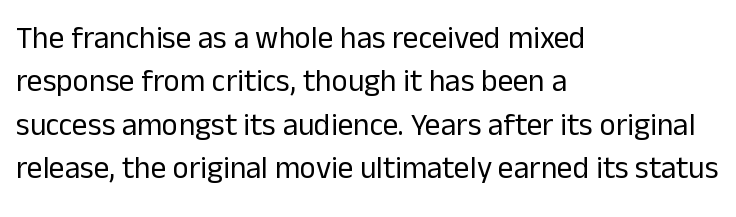
The image shows 31 px regular-weight sans-serif type, upright; set left-aligned, normal line spacing (1.4x), normal letter spacing, not underlined; low stroke contrast and a medium x-height.
